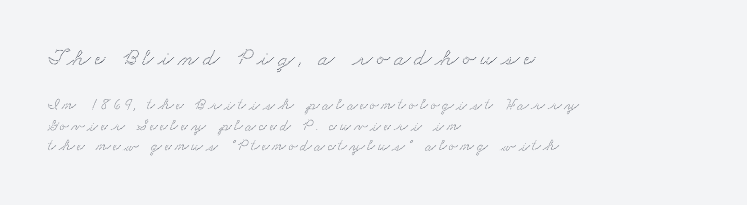
{"underline": "no", "align": "left", "line_spacing": "normal", "line_spacing_ratio": 1.29, "larger_block": "first", "size_ratio": 1.5, "glyph_px": 24}
